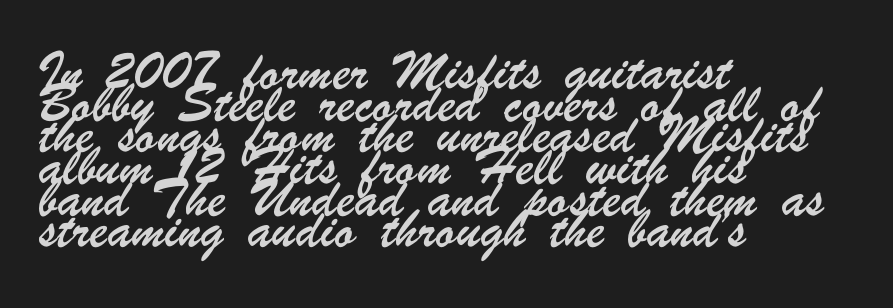
{"underline": "no", "align": "left", "line_spacing": "normal", "line_spacing_ratio": 1.32, "letter_spacing": "normal", "letter_spacing_em": 0.0, "glyph_px": 24}
